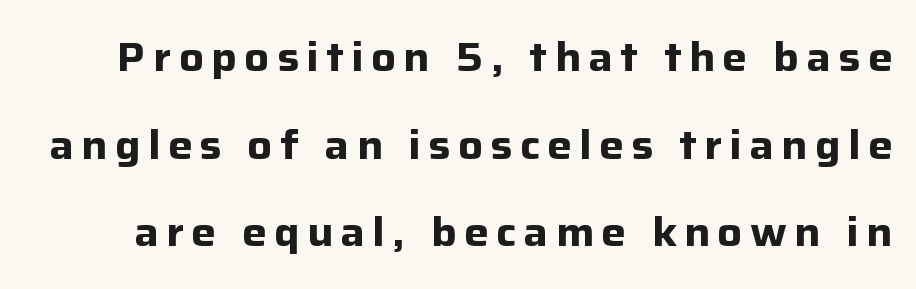
Thick stems and heavy bowls — unmistakably bold. Varying glyph widths throughout — classic text-font behaviour. Any mark beneath the type? The region is blank. Rendered with straight, roman letterforms. The passage shown is typeset with a sans-serif family. Line spacing here is loose.
